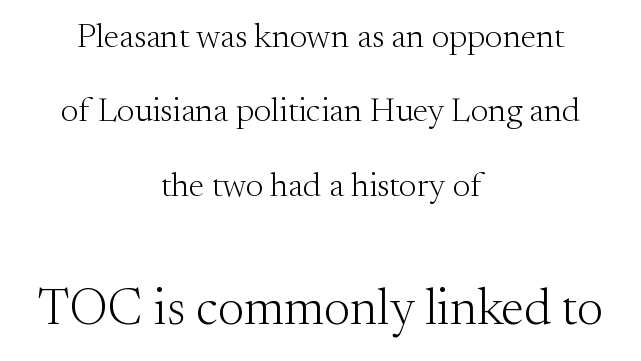
Inter-character spacing is left at the font's built-in metrics. The characters are drawn with everyday or finer stroke widths. Quick note: underline off. Successive baselines arrive slowly, with a big drop between each.
